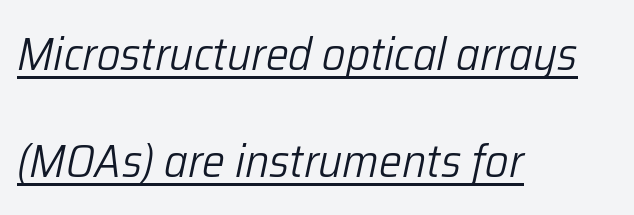
The image shows 46 px light type, italic (leaning right); set left-aligned, loose line spacing (2.32x), normal letter spacing, underlined; low stroke contrast and a medium x-height.
